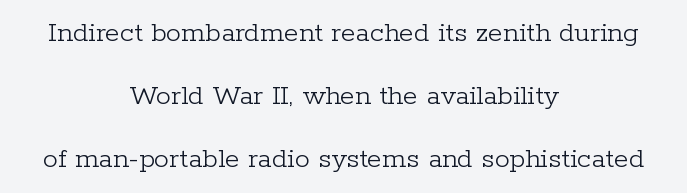
Q: Is the text bold? A: No.
Q: Is the text italic (slanted)? A: No, it is upright.
Q: Is the typeface a serif or a sans-serif typeface? A: Serif.
Q: Is the text underlined? A: No.
Q: How is the paragraph aligned? A: Centered.
Q: Is the spacing between letters normal or unusually wide? A: Normal.
Q: Is the spacing between lines tight, normal or loose? A: Loose.
Q: Width (condensed, normal, or wide)? A: Normal.
Q: Stroke contrast? A: Low.
Q: x-height? A: Medium.
Q: Monospaced? A: No.
